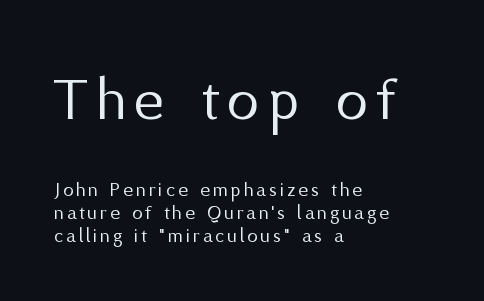
Q: Is the text bold? A: No.
Q: Is the text italic (slanted)? A: No, it is upright.
Q: Is the typeface a serif or a sans-serif typeface? A: Sans-serif.
Q: Is the text underlined? A: No.
Q: How is the paragraph aligned? A: Left-aligned.
Q: Is the spacing between lines tight, normal or loose? A: Tight.
Q: Which block of text is set in a larger size, the first (top) or the second (bottom)? A: The first (top) one.
Q: Width (condensed, normal, or wide)? A: Normal.
Q: Stroke contrast? A: Medium.
Q: x-height? A: Medium.
Q: Monospaced? A: No.
